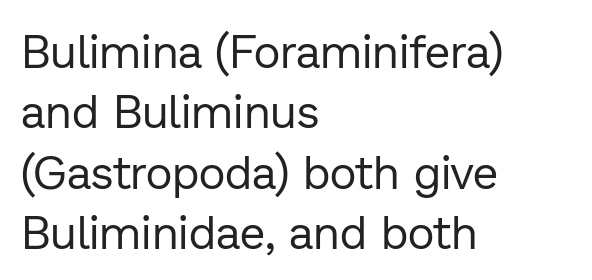
Only glyphs here, with clear space below each row. The lines in this sample share a left origin and differ only in where they stop. Designer's note — italics off, roman on. The rendering keeps characters at their native spacing. Think of a printed novel: that variable character pitch is what you see here. Notice how descenders clear the ascenders below comfortably — that's standard leading.
